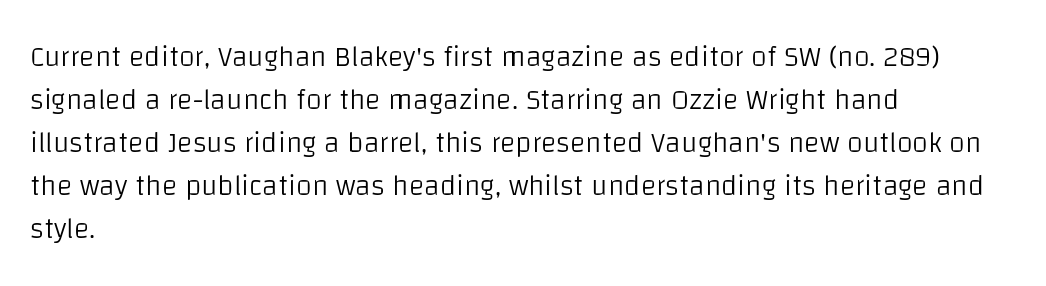
{"serif": "no", "italic": "no", "bold": "no", "weight": "light", "width": "normal", "stroke_contrast": "low", "x_height": "large", "monospaced": "no", "underline": "no", "align": "left", "line_spacing": "normal", "line_spacing_ratio": 1.48, "letter_spacing": "normal", "letter_spacing_em": 0.0, "glyph_px": 29}
